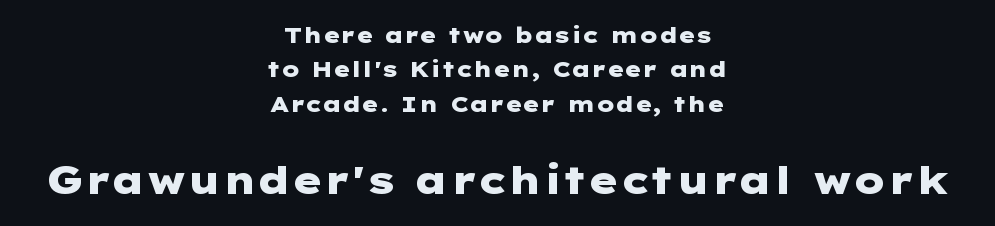
{"serif": "no", "italic": "no", "bold": "yes", "weight": "heavy", "width": "wide", "stroke_contrast": "low", "x_height": "medium", "underline": "no", "align": "center", "line_spacing": "normal", "line_spacing_ratio": 1.56, "letter_spacing": "normal", "letter_spacing_em": 0.0, "larger_block": "second", "size_ratio": 1.77, "glyph_px": 39}
